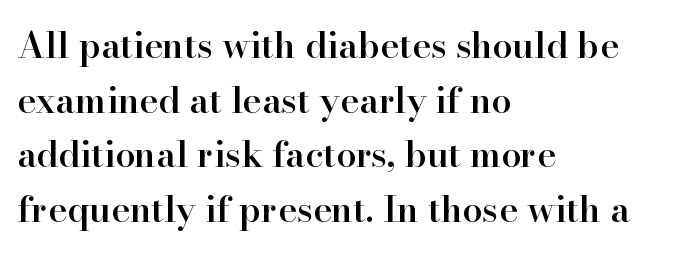
{"serif": "yes", "italic": "no", "bold": "semi", "weight": "semibold", "width": "normal", "stroke_contrast": "high", "x_height": "small", "monospaced": "no", "underline": "no", "align": "left", "line_spacing": "normal", "line_spacing_ratio": 1.52, "letter_spacing": "normal", "letter_spacing_em": 0.0, "glyph_px": 36}
